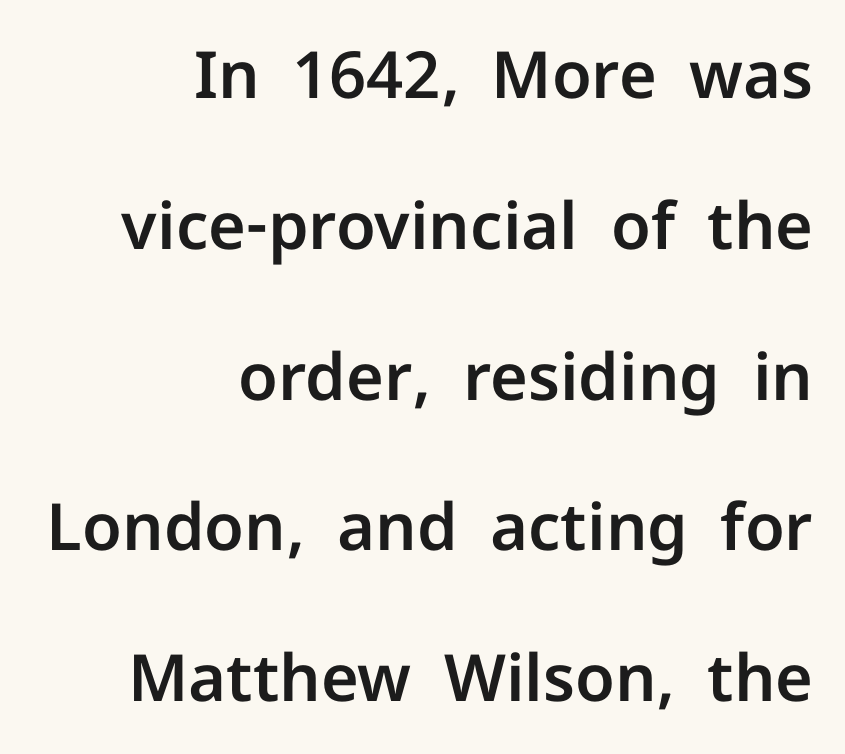
Q: Is the text italic (slanted)? A: No, it is upright.
Q: Is the typeface a serif or a sans-serif typeface? A: Sans-serif.
Q: Is the text underlined? A: No.
Q: How is the paragraph aligned? A: Right-aligned.
Q: Is the spacing between letters normal or unusually wide? A: Normal.
Q: Is the spacing between lines tight, normal or loose? A: Loose.
Q: Width (condensed, normal, or wide)? A: Normal.
Q: Stroke contrast? A: Low.
Q: x-height? A: Medium.
Q: Monospaced? A: No.
